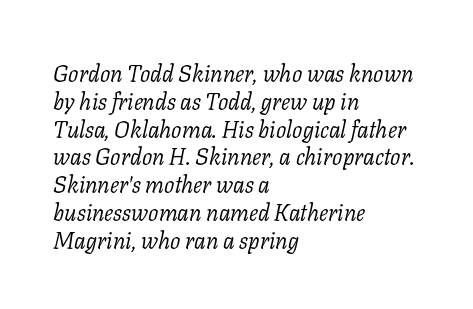
This rendering uses left alignment, leaving the right contour irregular. Posture: slanted. There is no visible air inserted between adjacent glyphs. Heft: none added — not bold. The words here are not underlined.
